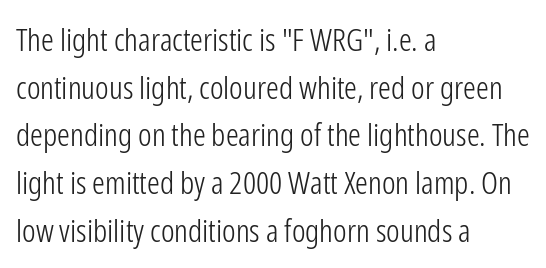
Q: Is the text bold? A: No.
Q: Is the text italic (slanted)? A: No, it is upright.
Q: Is the typeface a serif or a sans-serif typeface? A: Sans-serif.
Q: Is the text underlined? A: No.
Q: How is the paragraph aligned? A: Left-aligned.
Q: Is the spacing between letters normal or unusually wide? A: Normal.
Q: Is the spacing between lines tight, normal or loose? A: Normal.
Q: Width (condensed, normal, or wide)? A: Condensed.
Q: Stroke contrast? A: Low.
Q: x-height? A: Medium.
Q: Monospaced? A: No.
